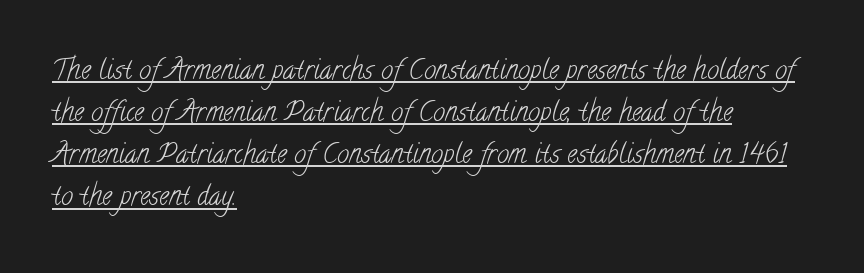
The passage shown stacks its lines at a standard gap. Heaviness? Minimal to ordinary, like unemphasized prose. Here the glyphs are tracked normally, forming tight word shapes. Line starts are locked; line ends wander.
